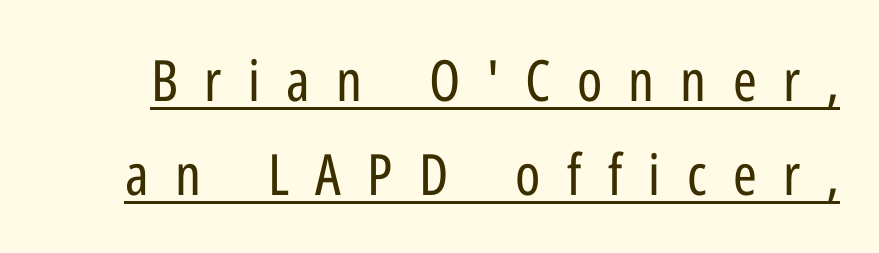
The image shows 57 px regular-weight, condensed sans-serif type, upright; set normal line spacing (1.65x), unusually wide letter spacing (+0.46 em), underlined; low stroke contrast and a medium x-height.
